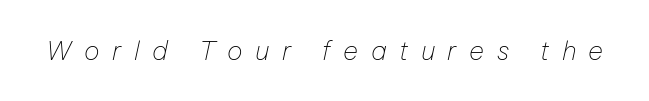
The image shows 26 px text type, italic (leaning right); set unusually wide letter spacing (+0.48 em), not underlined.
